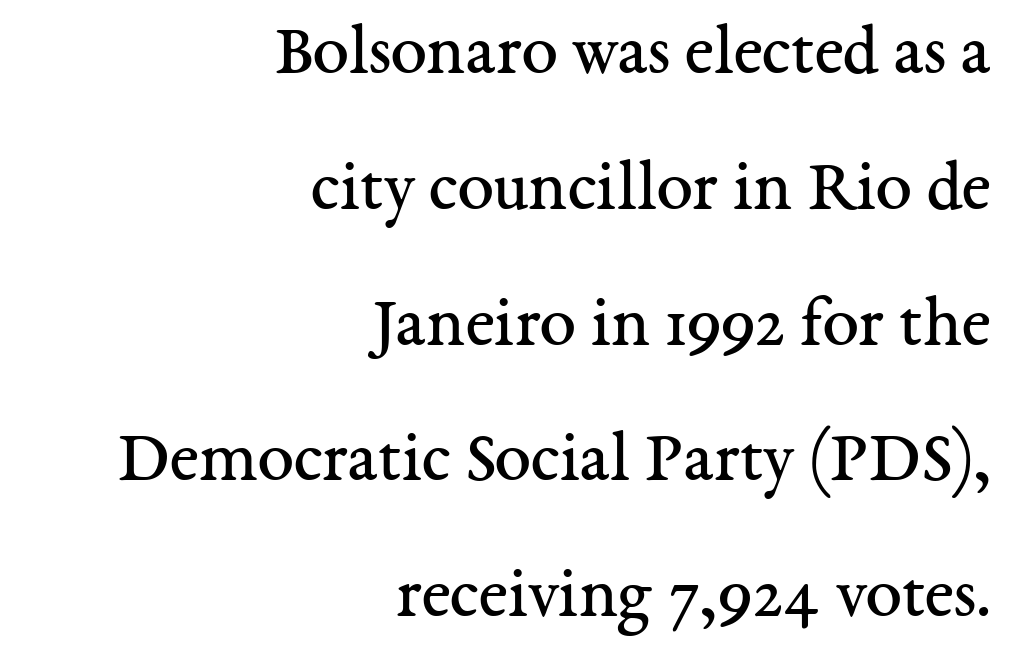
{"serif": "yes", "italic": "no", "bold": "no", "weight": "regular", "width": "normal", "stroke_contrast": "medium", "x_height": "medium", "monospaced": "no", "underline": "no", "align": "right", "line_spacing_ratio": 1.86, "letter_spacing": "normal", "letter_spacing_em": 0.0, "glyph_px": 73}
